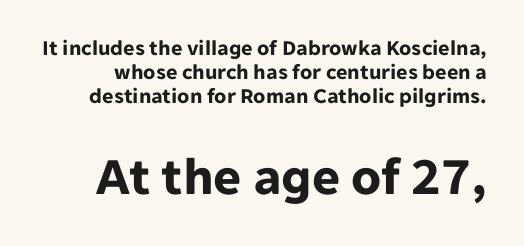
The image shows 54 px bold sans-serif type, upright; set tight line spacing (1.08x), normal letter spacing, not underlined; the second (bottom) block is 2.45x larger; low stroke contrast and a medium x-height.
